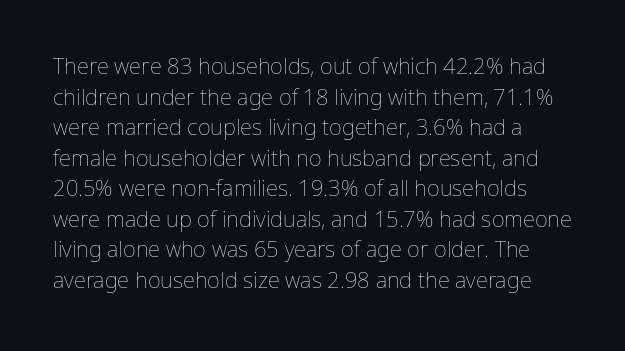
Q: Is the text bold? A: No.
Q: Is the text italic (slanted)? A: No, it is upright.
Q: Is the text underlined? A: No.
Q: Is the spacing between letters normal or unusually wide? A: Normal.
Q: Is the spacing between lines tight, normal or loose? A: Normal.
